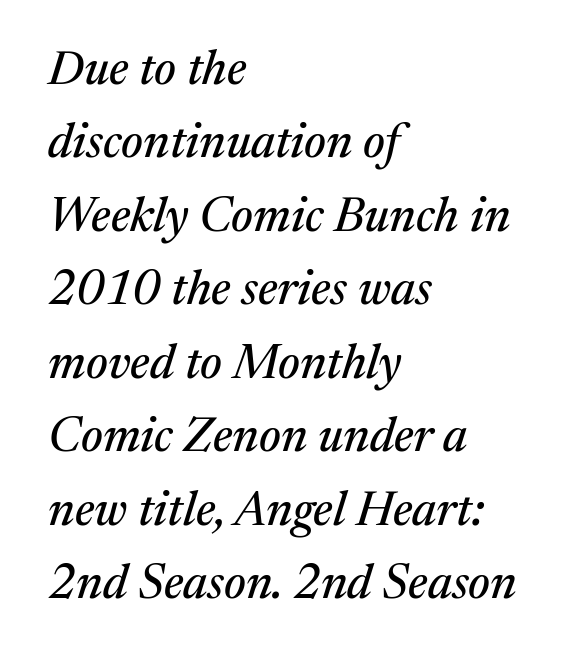
Inter-character spacing is left at the font's built-in metrics. The paragraph shown leans on its left margin. Quick note: italic. Notice how descenders clear the ascenders below comfortably — that's standard leading. These lines are rendered in a variable-pitch font.
